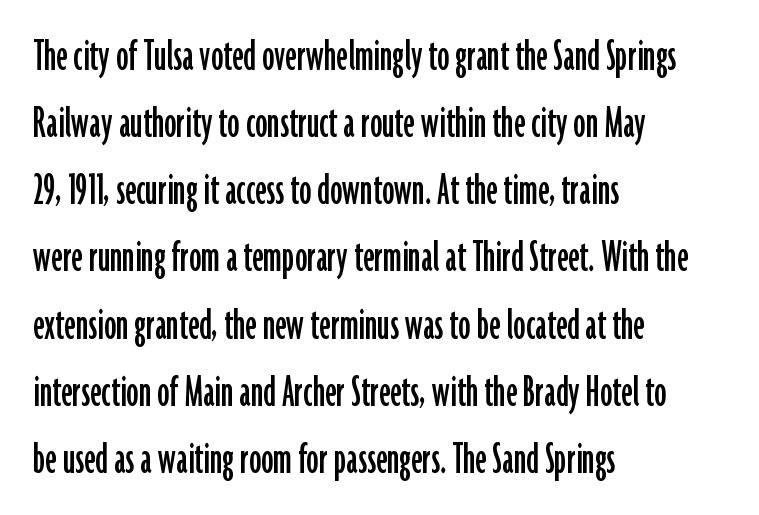
The space directly below the letters is spotless. The letters sit at their default tracking, neither squeezed nor spread. Horizontal bands of white between lines are of average thickness. Unlike italic type, these characters show no tilt at all. Reading down the block, your eye returns to a fixed left position each line. The glyphs in this specimen are sans serif.
